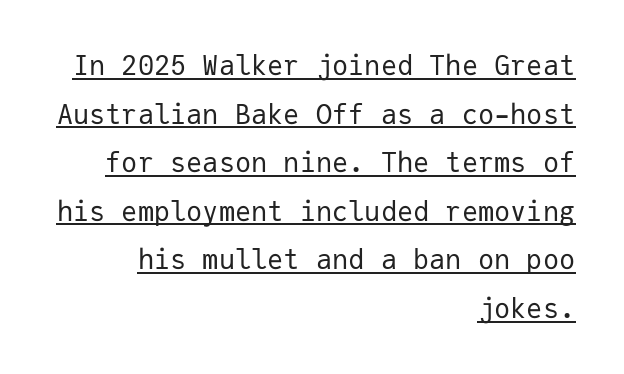
Q: Is the text bold? A: No.
Q: Is the text italic (slanted)? A: No, it is upright.
Q: Is the text underlined? A: Yes.
Q: How is the paragraph aligned? A: Right-aligned.
Q: Is the spacing between letters normal or unusually wide? A: Normal.
